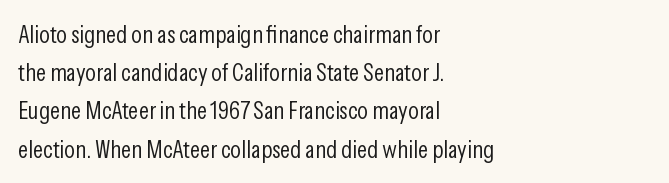
The glyphs are unaccompanied by any horizontal stroke below them. Posture: vertical. These lines keep a tight, regular rhythm from letter to letter. Interline gaps are of average width in this sample. The paragraph shown leans on its left margin.
